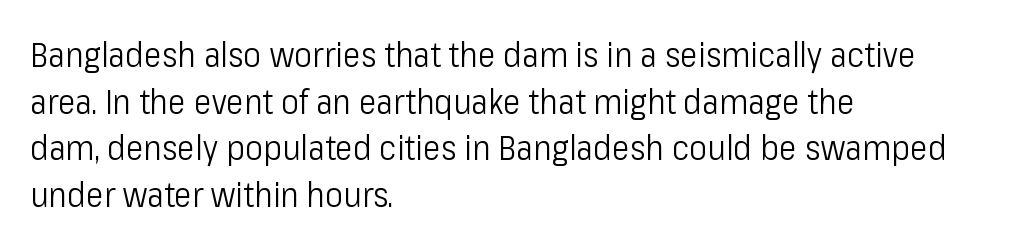
Lines of text with bare space underneath. Line spacing here is normal. Here the designer chose a conventional face with non-uniform glyph widths. The letterforms sit at book weight or below. The lines in this sample share a left origin and differ only in where they stop.
